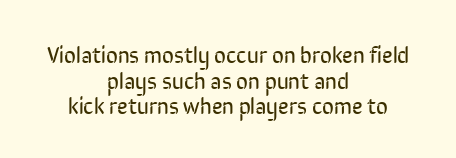
The weight tops out at a normal text grade. Both edges are ragged and mirror each other, which tells us the setting is centered. The tracking reads as untouched default to a designer's eye. No italicization has been applied; the sample stays upright. Unmarked baselines from the first word to the last.
